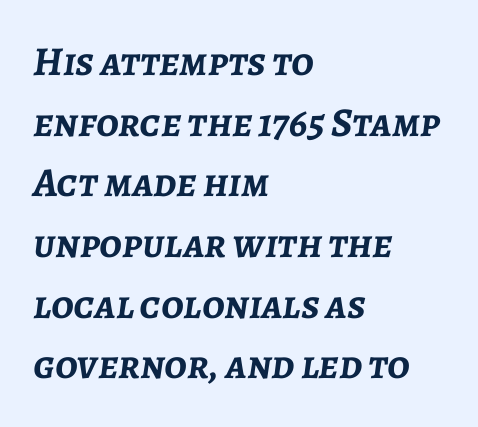
{"italic": "yes", "lean": "right", "slant_degrees": 7, "bold": "yes", "weight": "semibold", "width": "normal", "stroke_contrast": "low", "x_height": "medium", "monospaced": "no", "underline": "no", "align": "left", "line_spacing": "normal", "line_spacing_ratio": 1.48, "letter_spacing": "normal", "letter_spacing_em": 0.0, "glyph_px": 41}
